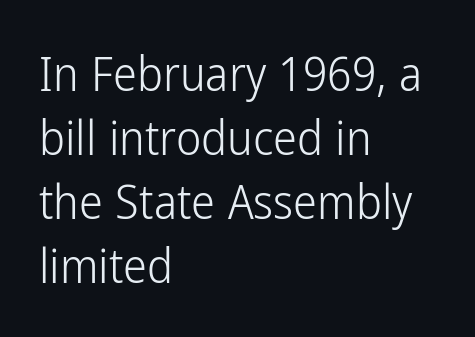
The image shows 48 px light, condensed sans-serif type, upright; set left-aligned, normal line spacing (1.33x), normal letter spacing, not underlined; low stroke contrast and a medium x-height.
